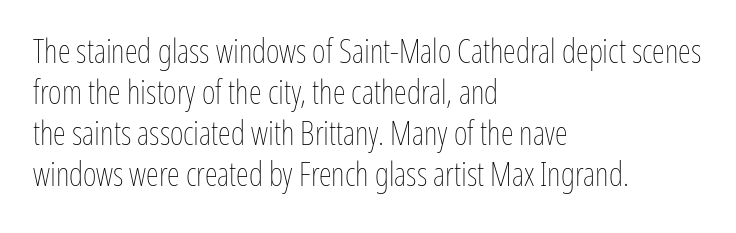
This is roman type, the default non-slanted kind. Do the characters align in a grid? No, the font is proportional. Descender tails drop into unmarked territory. Short and long lines alike share a common starting point at left.
